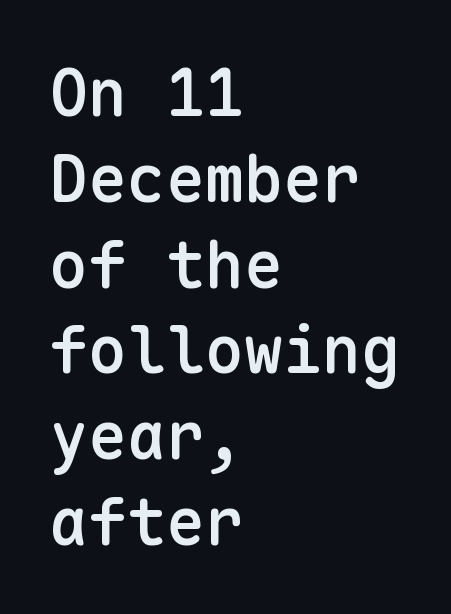
{"serif": "no", "italic": "no", "bold": "semi", "weight": "semibold", "width": "normal", "stroke_contrast": "low", "x_height": "medium", "monospaced": "yes", "underline": "no", "align": "left", "line_spacing": "normal", "line_spacing_ratio": 1.32, "letter_spacing": "normal", "letter_spacing_em": 0.0, "glyph_px": 65}
